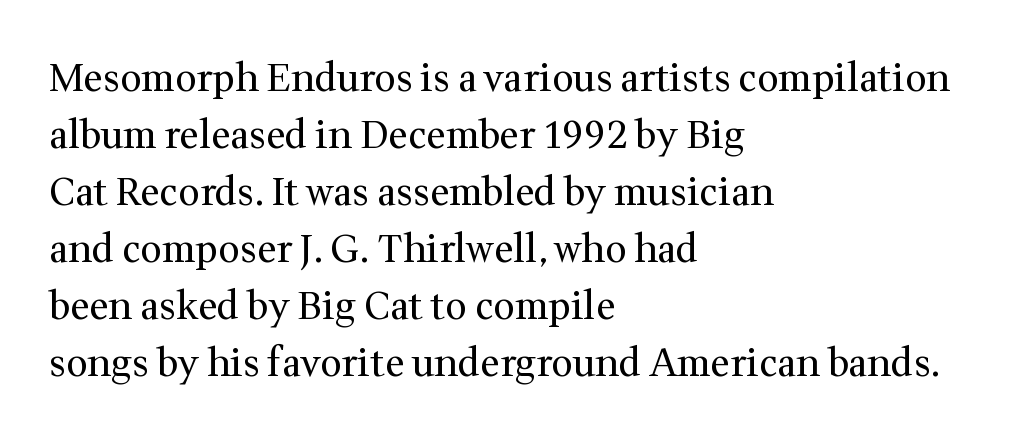
Q: Is the text bold? A: No.
Q: Is the text italic (slanted)? A: No, it is upright.
Q: Is the typeface a serif or a sans-serif typeface? A: Serif.
Q: Is the text underlined? A: No.
Q: How is the paragraph aligned? A: Left-aligned.
Q: Is the spacing between letters normal or unusually wide? A: Normal.
Q: Is the spacing between lines tight, normal or loose? A: Normal.
Q: Width (condensed, normal, or wide)? A: Normal.
Q: Stroke contrast? A: Medium.
Q: x-height? A: Medium.
Q: Monospaced? A: No.
